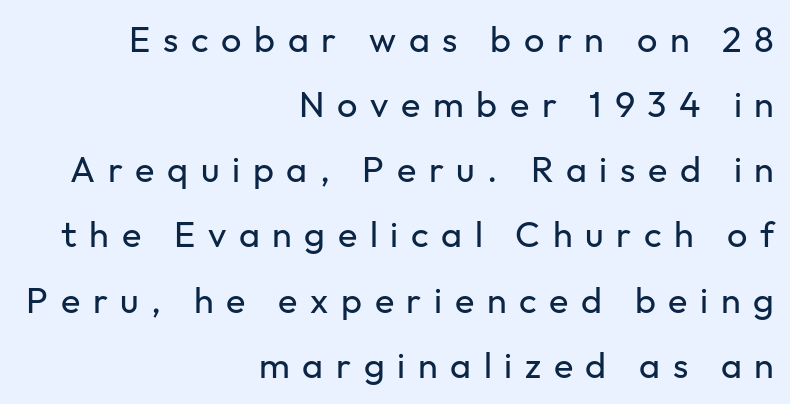
The image shows 36 px regular-weight sans-serif type, upright; set right-aligned, line spacing 1.81x, unusually wide letter spacing (+0.35 em), not underlined; low stroke contrast and a medium x-height.
